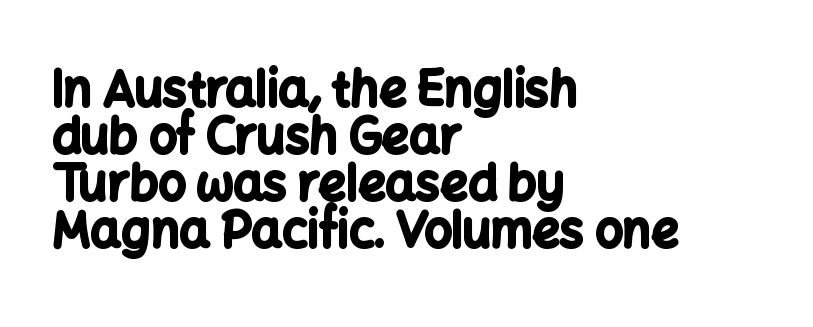
Q: Is the text bold? A: Yes.
Q: Is the text italic (slanted)? A: No, it is upright.
Q: Is the typeface a serif or a sans-serif typeface? A: Sans-serif.
Q: Is the text underlined? A: No.
Q: How is the paragraph aligned? A: Left-aligned.
Q: Is the spacing between letters normal or unusually wide? A: Normal.
Q: Is the spacing between lines tight, normal or loose? A: Tight.
Q: Width (condensed, normal, or wide)? A: Normal.
Q: Stroke contrast? A: Low.
Q: x-height? A: Medium.
Q: Monospaced? A: No.
